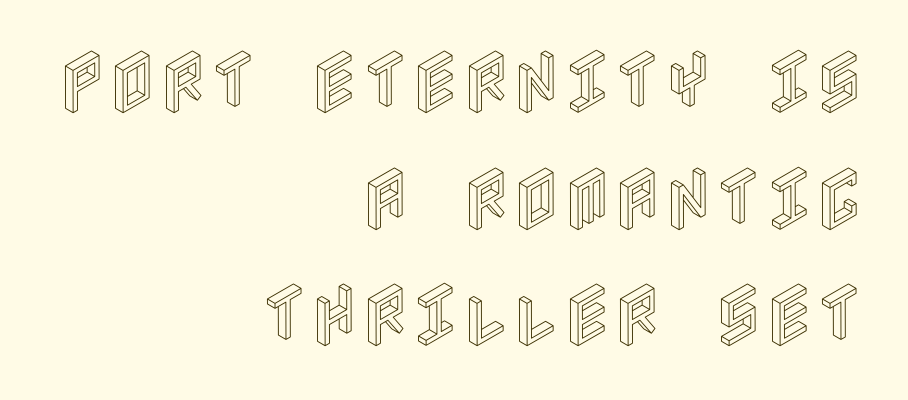
The image shows 69 px condensed type, upright; set right-aligned, normal line spacing (1.69x), normal letter spacing, not underlined; a large x-height.
